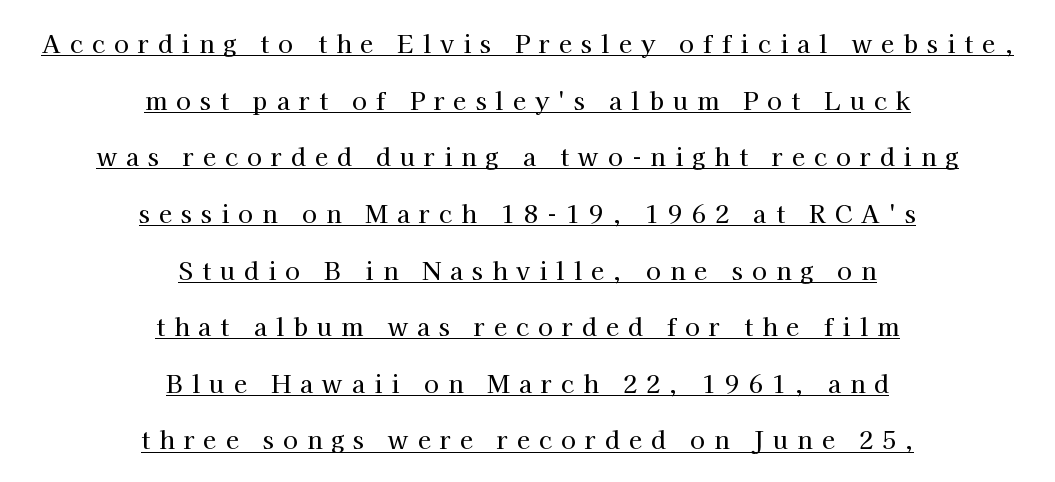
The image shows 24 px text type, upright; set centered, loose line spacing (2.36x), unusually wide letter spacing (+0.38 em), underlined.
